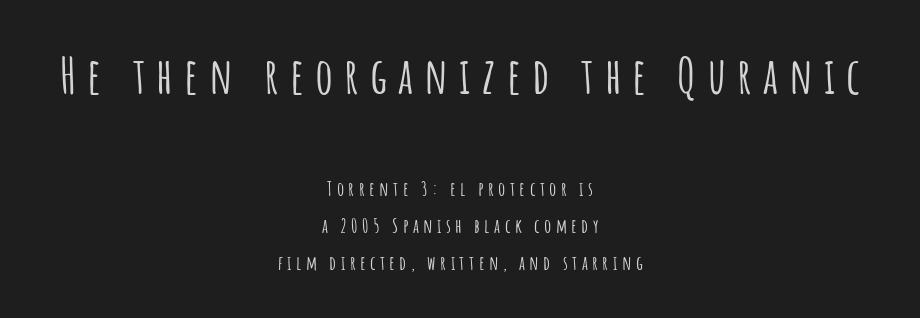
{"serif": "no", "italic": "no", "width": "condensed", "stroke_contrast": "low", "x_height": "large", "monospaced": "no", "underline": "no", "align": "center", "line_spacing_ratio": 1.84, "letter_spacing": "wide", "letter_spacing_em": 0.22, "larger_block": "first", "size_ratio": 2.5, "glyph_px": 50}
